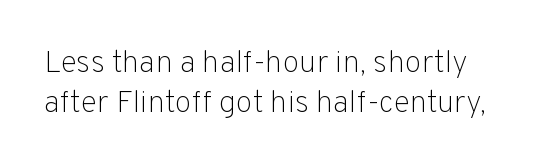
The image shows 31 px light sans-serif type, upright; set normal line spacing (1.29x), normal letter spacing, not underlined; low stroke contrast and a medium x-height.
